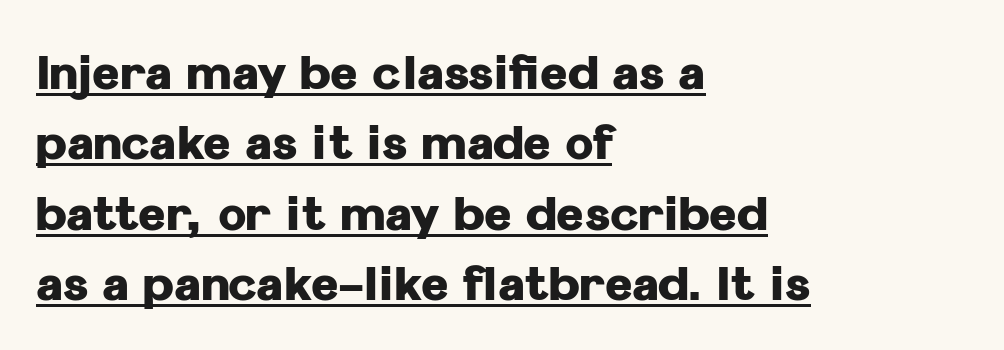
Notice how the passage keeps a crisp vertical edge on the left only. Inter-character spacing is left at the font's built-in metrics. You can tell from the bare stems that sans-serif type was used. The space between consecutive lines is moderate. Italic: no, the glyphs are upright roman. The letters advance in unequal steps, a hallmark of proportional type.
